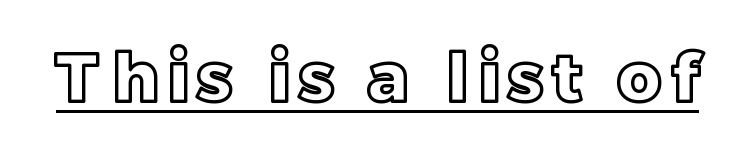
{"italic": "no", "width": "normal", "x_height": "large", "monospaced": "no", "underline": "yes", "glyph_px": 68}
